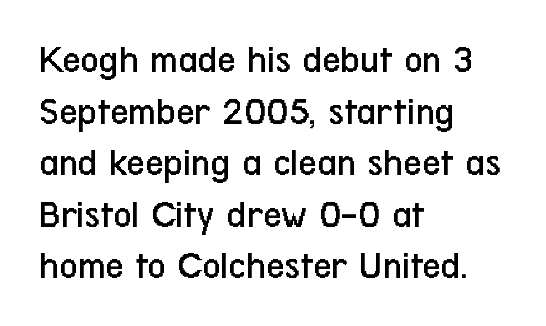
When letters stand straight like this, we call the style roman or upright. The passage shown is typeset with a sans-serif family. The rendering keeps characters at their native spacing. The paragraph has a hard left edge and a soft right edge. Spacing verdict: proportional, widths tailored to each character. A quiet, ordinary-to-light weight characterises the typeface.
